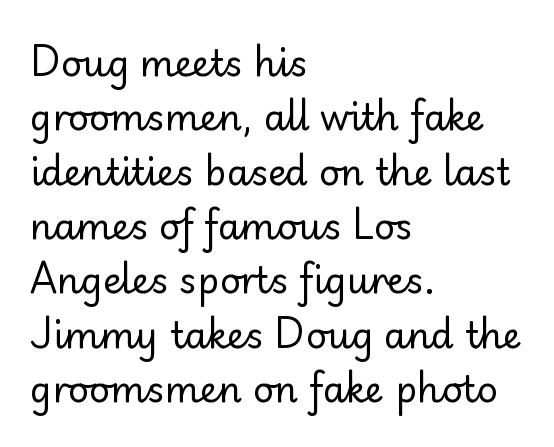
Standard letterfit; no display-style spreading of the glyphs. The passage shown is not bold in any degree. Serifs: no, the terminals of the letterforms are clean. Quick note: underline off. Ordinary non-slanted type is in use.
